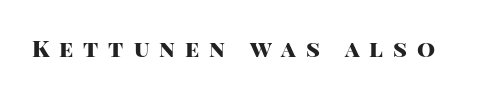
{"italic": "no", "bold": "yes", "underline": "no", "letter_spacing": "wide", "letter_spacing_em": 0.43, "glyph_px": 23}
